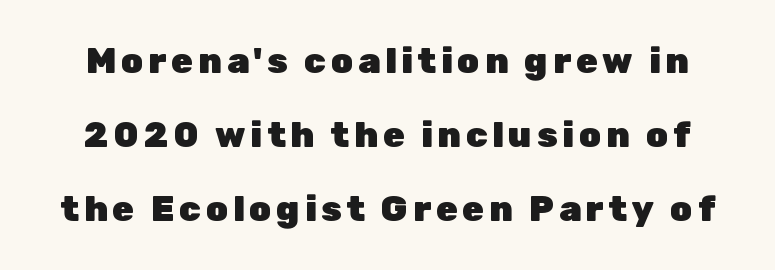
The image shows 35 px heavy sans-serif type, upright; set loose line spacing (2.11x), not underlined; low stroke contrast and a medium x-height.
